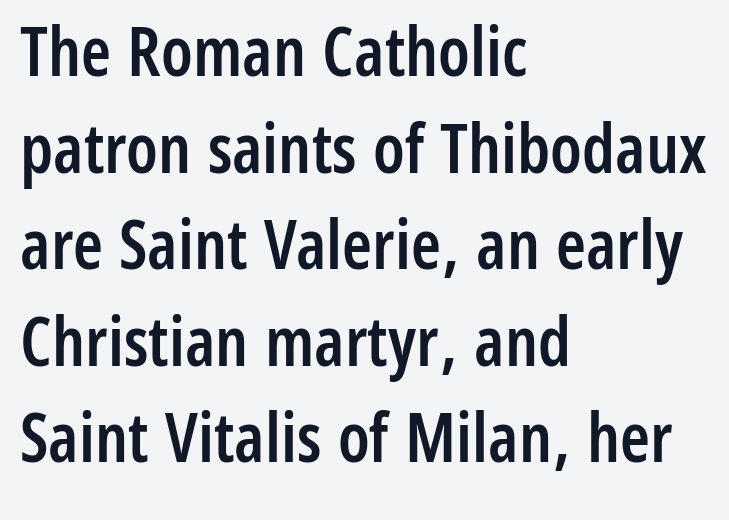
The image shows 68 px semibold, condensed sans-serif type, upright; set left-aligned, normal line spacing (1.42x), normal letter spacing, not underlined; low stroke contrast and a medium x-height.
